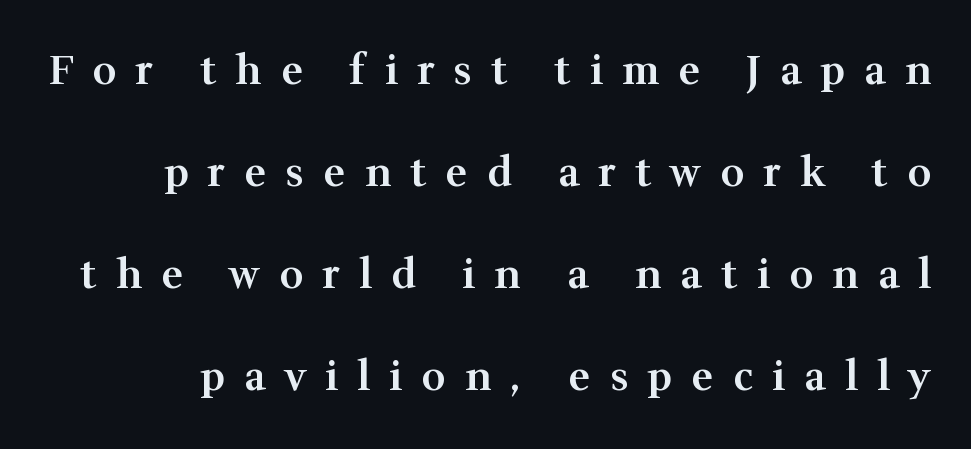
The image shows 41 px semibold serif type, upright; set loose line spacing (2.49x), unusually wide letter spacing (+0.47 em), not underlined; medium stroke contrast and a medium x-height.
